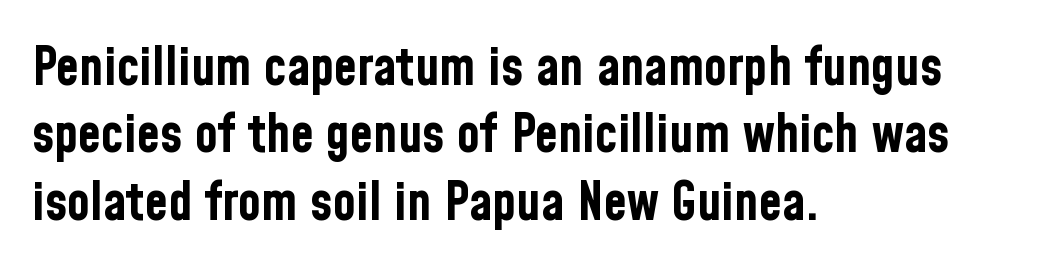
Each word holds together tightly as a unit, with standard inter-letter gaps. The face used here is a sans, in the tradition of grotesques and geometrics. Rule under the text: the space is simply empty. No italicization has been applied; the sample stays upright.
